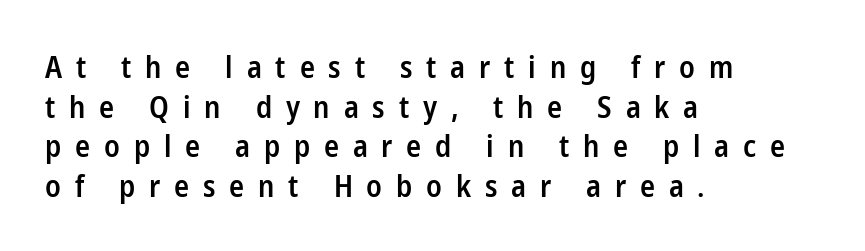
Q: Is the text bold? A: Semi-bold.
Q: Is the text italic (slanted)? A: No, it is upright.
Q: Is the typeface a serif or a sans-serif typeface? A: Sans-serif.
Q: Is the text underlined? A: No.
Q: How is the paragraph aligned? A: Left-aligned.
Q: Is the spacing between letters normal or unusually wide? A: Unusually wide.
Q: Is the spacing between lines tight, normal or loose? A: Normal.
Q: Width (condensed, normal, or wide)? A: Condensed.
Q: Stroke contrast? A: Low.
Q: x-height? A: Medium.
Q: Monospaced? A: No.
